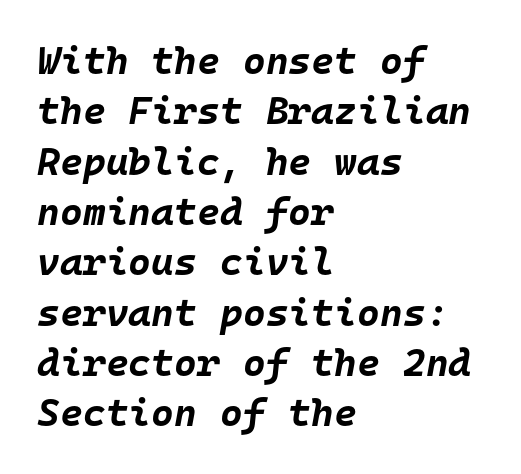
The image shows 39 px bold type, italic (leaning right), monospaced; set left-aligned, normal line spacing (1.29x), normal letter spacing, not underlined; low stroke contrast and a large x-height.
